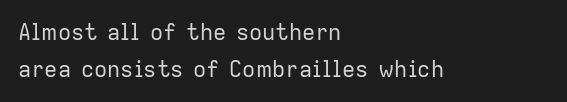
On a weight scale, this lands at 450 or below. Every row of glyphs begins at an identical x-position on the left. A typesetter would call this zero additional tracking. The specimen reads as upright at a glance. If you measured baseline to baseline, you'd find a middling distance. Lines of text with bare space underneath.
